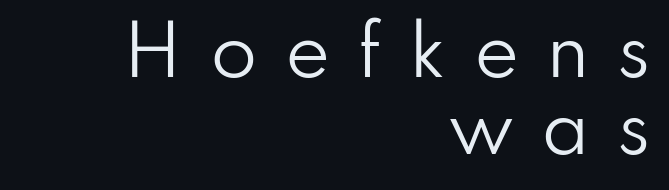
The image shows 68 px regular-weight sans-serif type, upright; set right-aligned, tight line spacing (1.13x), unusually wide letter spacing (+0.4 em), not underlined; low stroke contrast and a small x-height.
